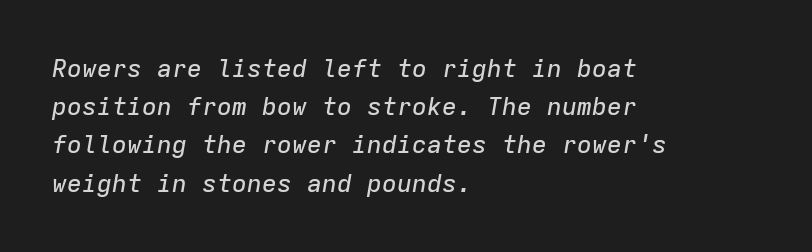
{"italic": "yes", "lean": "right", "slant_degrees": 9, "underline": "no", "align": "left", "line_spacing": "normal", "line_spacing_ratio": 1.53, "letter_spacing": "normal", "letter_spacing_em": 0.0, "glyph_px": 25}
